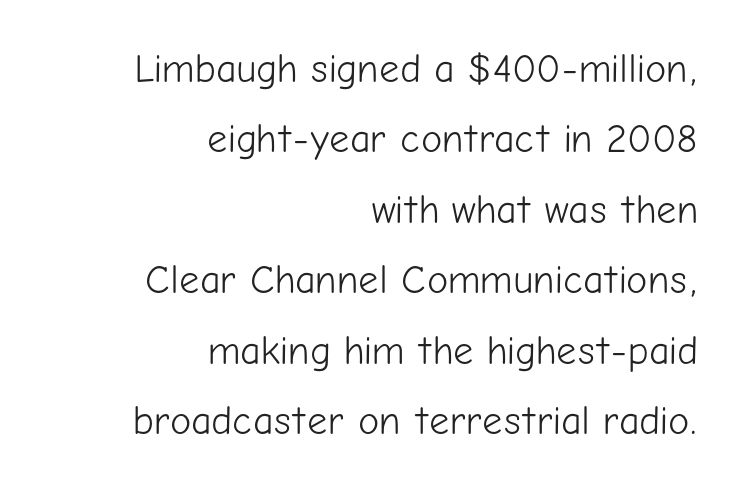
{"serif": "no", "italic": "no", "bold": "no", "weight": "light", "width": "normal", "stroke_contrast": "low", "x_height": "medium", "monospaced": "no", "underline": "no", "align": "right", "line_spacing_ratio": 1.76, "letter_spacing": "normal", "letter_spacing_em": 0.0, "glyph_px": 40}
